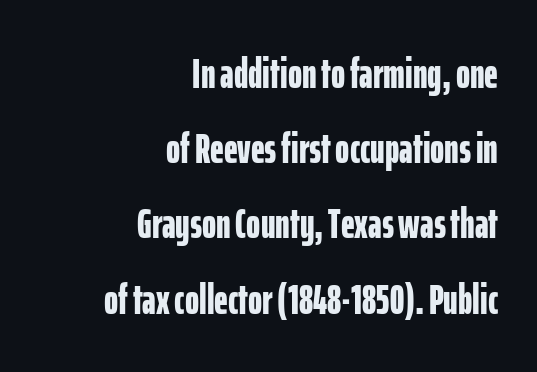
The image shows 43 px bold, condensed sans-serif type, upright; set right-aligned, line spacing 1.75x, normal letter spacing, not underlined; low stroke contrast and a medium x-height.
